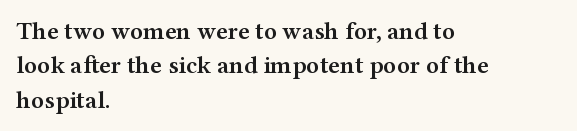
Q: Is the text bold? A: Semi-bold.
Q: Is the text italic (slanted)? A: No, it is upright.
Q: Is the text underlined? A: No.
Q: How is the paragraph aligned? A: Left-aligned.
Q: Is the spacing between letters normal or unusually wide? A: Normal.
Q: Is the spacing between lines tight, normal or loose? A: Normal.
